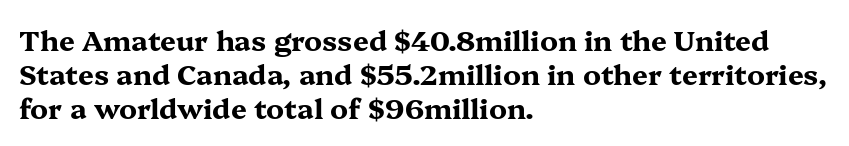
The image shows 28 px bold, wide serif type, upright; set left-aligned, line spacing 1.21x, normal letter spacing, not underlined; medium stroke contrast and a medium x-height.
